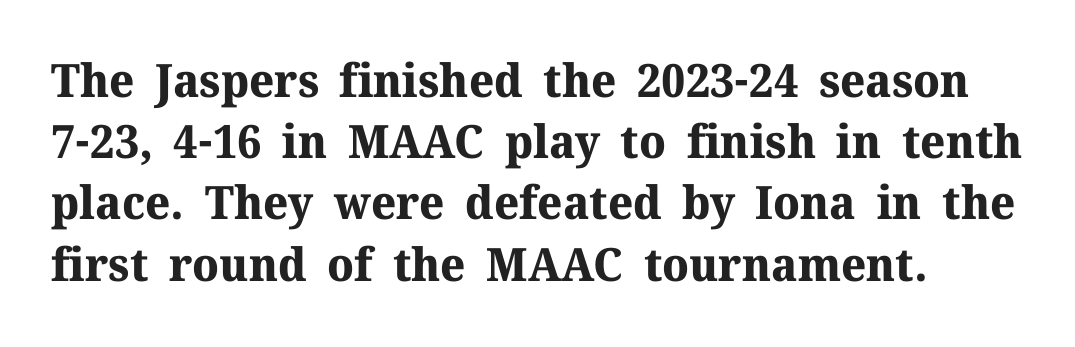
The letters advance in unequal steps, a hallmark of proportional type. Plenty of ink on the page — the face is bold. The zone under the glyphs is completely vacant. What stands out about the letter spacing? Nothing — it is the standard amount.
